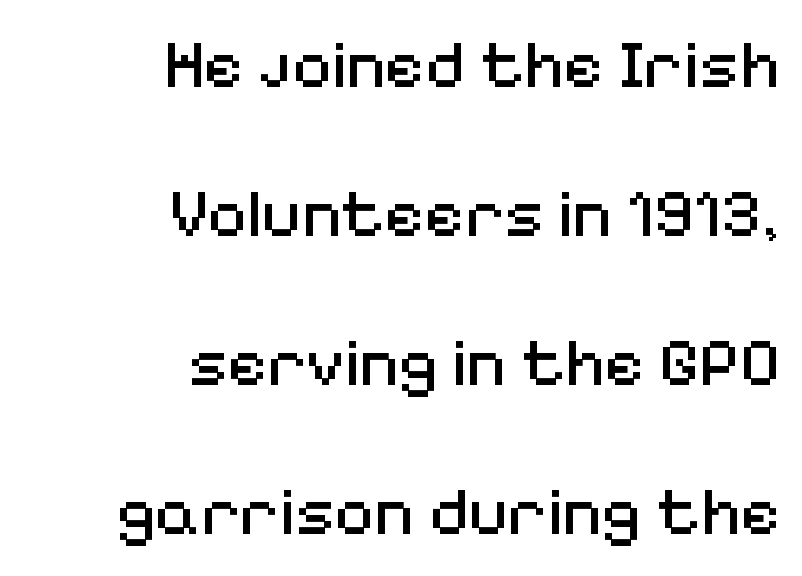
When letters stand straight like this, we call the style roman or upright. The face used here is a sans, in the tradition of grotesques and geometrics. This sample is right-justified, so line beginnings fall wherever the words allow. Inter-character spacing is left at the font's built-in metrics. Letters have the restrained weight of plain body copy at most.
